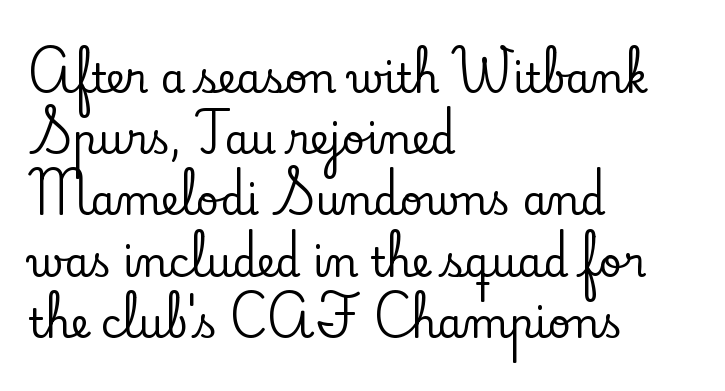
{"serif": "yes", "italic": "no", "width": "normal", "stroke_contrast": "low", "x_height": "small", "monospaced": "no", "underline": "no", "align": "left", "line_spacing": "normal", "line_spacing_ratio": 1.53, "letter_spacing": "normal", "letter_spacing_em": 0.0, "glyph_px": 40}
